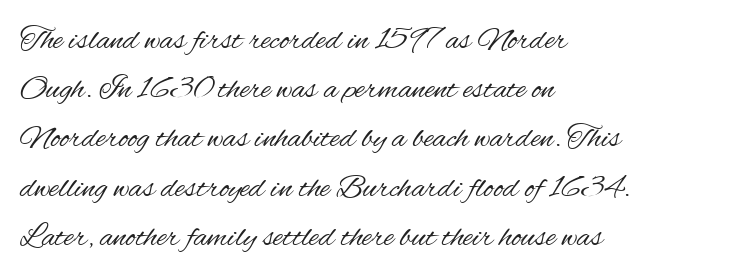
The line texture is even and compact thanks to regular tracking. The passage shown is typeset with a sans-serif family. Caption: face not bold, strokes unweighted. No word sits above an underline.
